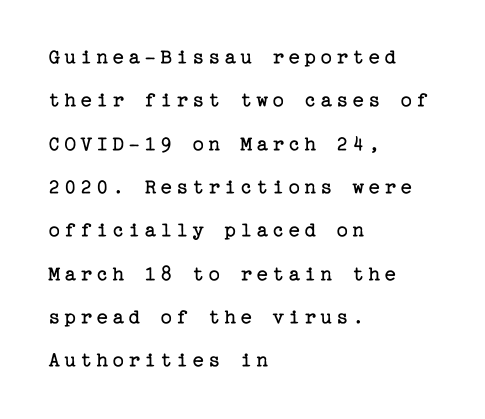
Designer's note — italics off, roman on. On a weight scale, this lands at 450 or below. The paragraph shown leans on its left margin. Descenders are the only things crossing below the line.
